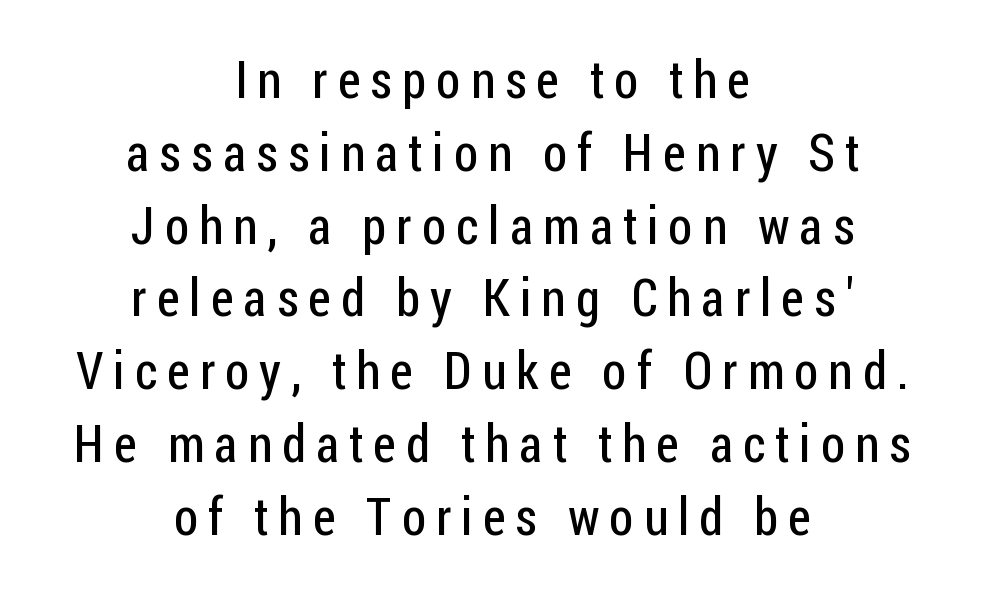
The font is comparable to plain body text, perhaps lighter. Layout note: lines centered. One glance says typical: line gaps are just what's usual. The words here are not underlined. Vertical strokes here are truly vertical.
